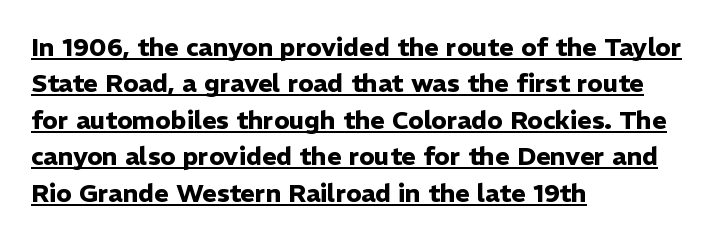
{"italic": "no", "bold": "yes", "underline": "yes", "align": "left", "line_spacing": "normal", "line_spacing_ratio": 1.46, "letter_spacing": "normal", "letter_spacing_em": 0.0, "glyph_px": 25}
